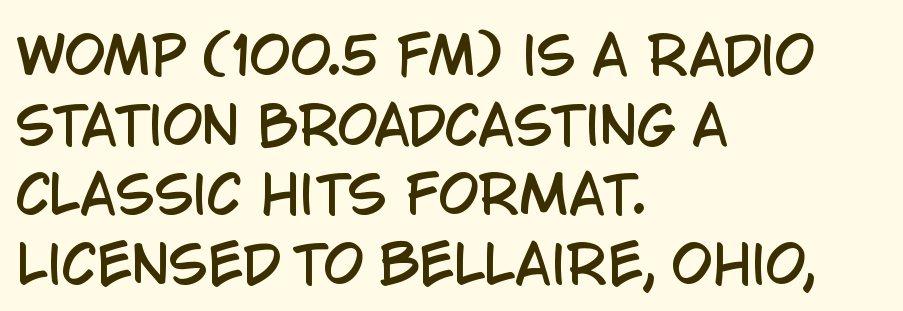
Ascenders rise straight up at ninety degrees. Descenders hang freely into open space. No extra tracking has been applied to these lines. This sample is left-justified, so line endings fall wherever the words run out. The face used here is proportionally spaced, like ordinary book or web type.
